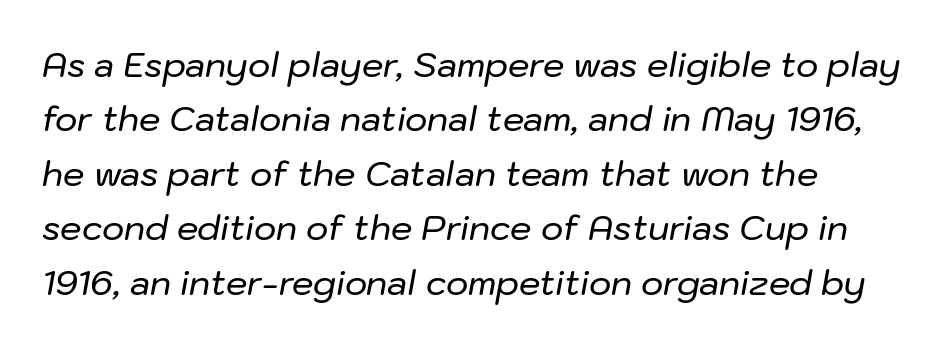
Q: Is the text italic (slanted)? A: Yes, it leans right by about 10 degrees.
Q: Is the text underlined? A: No.
Q: Is the spacing between letters normal or unusually wide? A: Normal.
Q: Is the spacing between lines tight, normal or loose? A: Normal.
Q: Width (condensed, normal, or wide)? A: Normal.
Q: Stroke contrast? A: Low.
Q: x-height? A: Medium.
Q: Monospaced? A: No.
